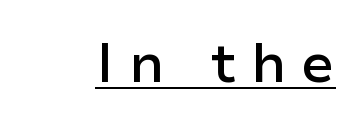
Q: Is the text bold? A: Semi-bold.
Q: Is the text italic (slanted)? A: No, it is upright.
Q: Is the typeface a serif or a sans-serif typeface? A: Sans-serif.
Q: Is the text underlined? A: Yes.
Q: Is the spacing between letters normal or unusually wide? A: Unusually wide.
Q: Width (condensed, normal, or wide)? A: Normal.
Q: Stroke contrast? A: Low.
Q: x-height? A: Medium.
Q: Monospaced? A: No.
